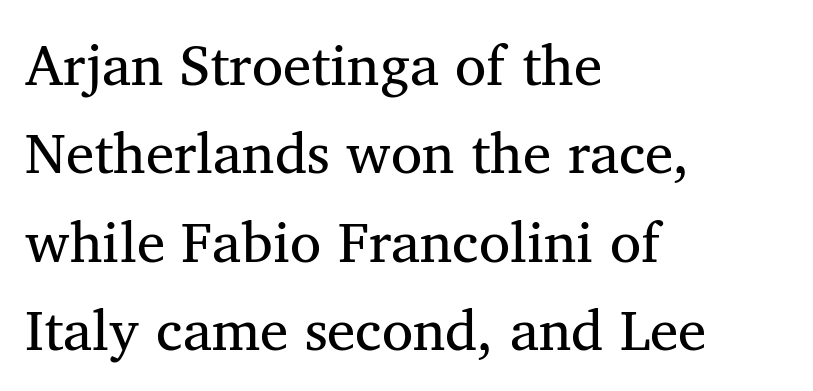
Q: Is the text bold? A: No.
Q: Is the text italic (slanted)? A: No, it is upright.
Q: Is the typeface a serif or a sans-serif typeface? A: Serif.
Q: Is the text underlined? A: No.
Q: How is the paragraph aligned? A: Left-aligned.
Q: Is the spacing between letters normal or unusually wide? A: Normal.
Q: Is the spacing between lines tight, normal or loose? A: Normal.
Q: Width (condensed, normal, or wide)? A: Normal.
Q: Stroke contrast? A: Medium.
Q: x-height? A: Medium.
Q: Monospaced? A: No.
